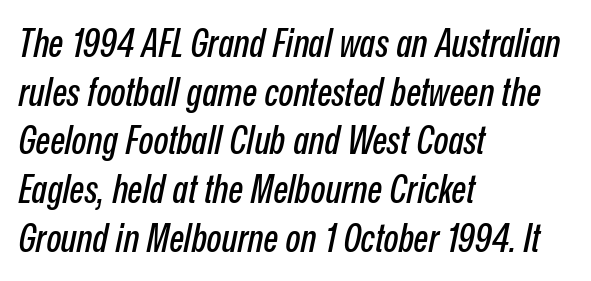
Q: Is the text italic (slanted)? A: Yes, it leans right by about 12 degrees.
Q: Is the text underlined? A: No.
Q: How is the paragraph aligned? A: Left-aligned.
Q: Is the spacing between letters normal or unusually wide? A: Normal.
Q: Is the spacing between lines tight, normal or loose? A: Normal.
Q: Width (condensed, normal, or wide)? A: Condensed.
Q: Stroke contrast? A: Low.
Q: x-height? A: Medium.
Q: Monospaced? A: No.
